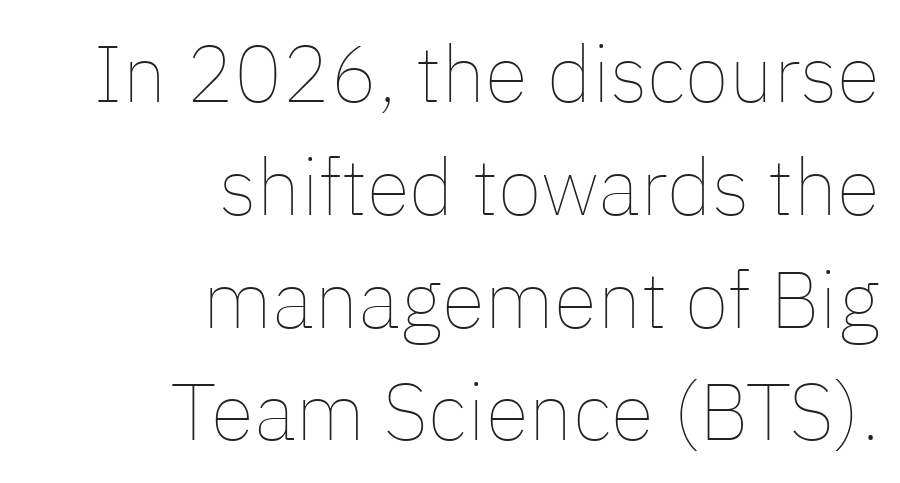
Think of a printed novel: that variable character pitch is what you see here. Posture: upright roman. Descender tails drop into unmarked territory. Successive baselines arrive at the customary interval. The typesetter chose a ragged-left arrangement here.
